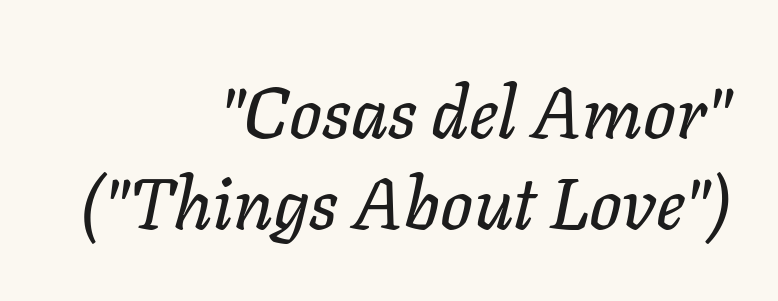
Q: Is the text italic (slanted)? A: Yes, it leans right by about 11 degrees.
Q: Is the text underlined? A: No.
Q: How is the paragraph aligned? A: Right-aligned.
Q: Is the spacing between letters normal or unusually wide? A: Normal.
Q: Is the spacing between lines tight, normal or loose? A: Normal.
Q: Width (condensed, normal, or wide)? A: Normal.
Q: Stroke contrast? A: Low.
Q: x-height? A: Medium.
Q: Monospaced? A: No.
